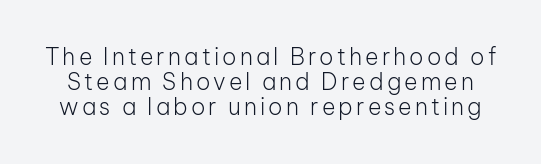
{"italic": "no", "bold": "no", "underline": "no", "line_spacing": "tight", "line_spacing_ratio": 1.08, "glyph_px": 23}
